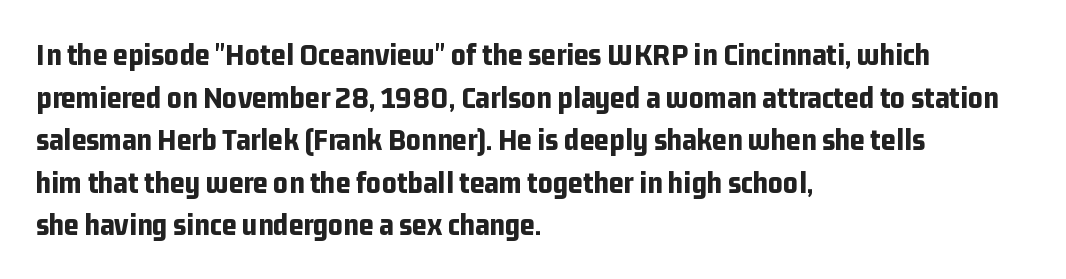
Proportional: the letters do not fall into vertical columns. Emphasis by weight is at full strength: bold. Leading matches the norm, producing a regular column. The letters carry no serifs — their stems end cleanly without finishing strokes. Alignment: flush left. Upright lettering throughout.
